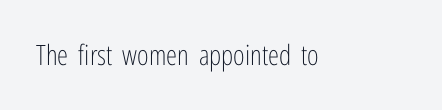
Note: no serifs on the glyphs. You can tell it's not italic because the verticals are truly vertical. On a weight scale, this lands at 450 or below. Rule under the text: the space is simply empty. Is this a fixed-width face? No — the glyphs have proportional, varying widths.
